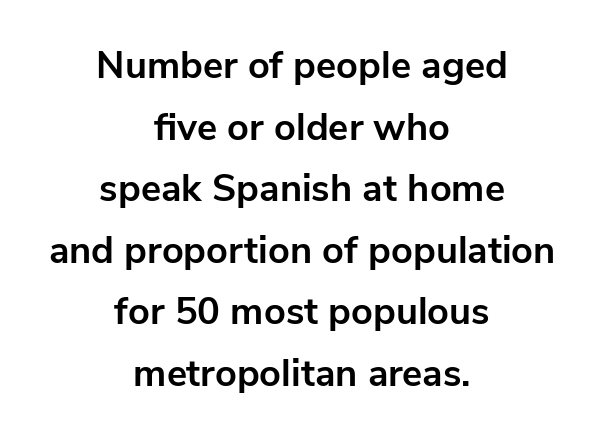
Is there much room between lines? A standard amount, neither cramped nor airy. This is the regular roman posture of the typeface. The rendering uses natural spacing where letterforms have individual widths. I'd call this a sans setting — the letters go barefoot. The typesetting leans heavy: a genuine bold.
